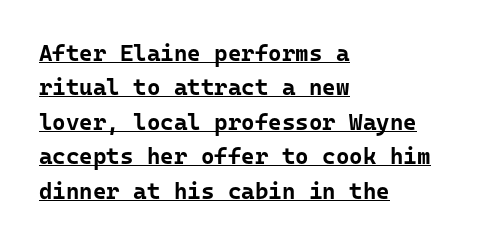
Q: Is the text bold? A: Yes.
Q: Is the text italic (slanted)? A: No, it is upright.
Q: Is the text underlined? A: Yes.
Q: How is the paragraph aligned? A: Left-aligned.
Q: Is the spacing between letters normal or unusually wide? A: Normal.
Q: Is the spacing between lines tight, normal or loose? A: Normal.
